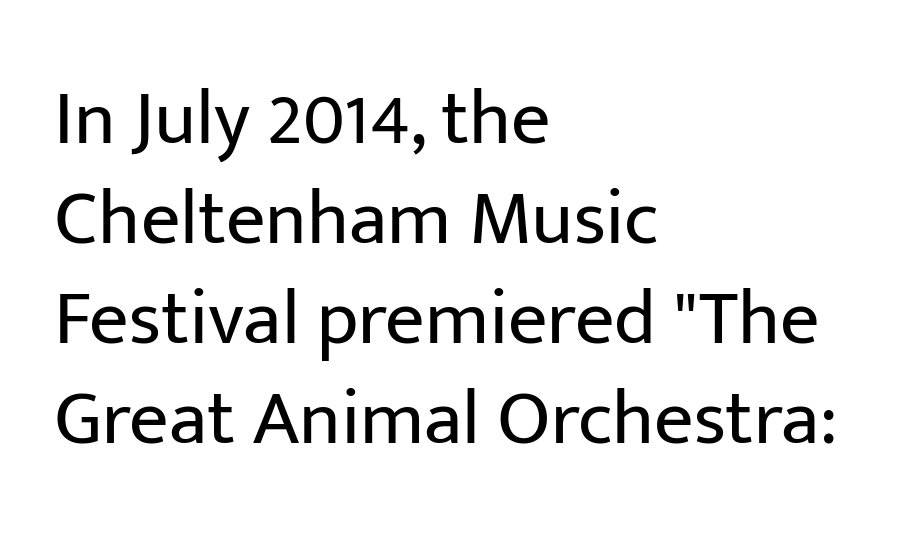
The image shows 78 px regular-weight sans-serif type, upright; set left-aligned, normal line spacing (1.28x), normal letter spacing, not underlined; low stroke contrast and a medium x-height.
